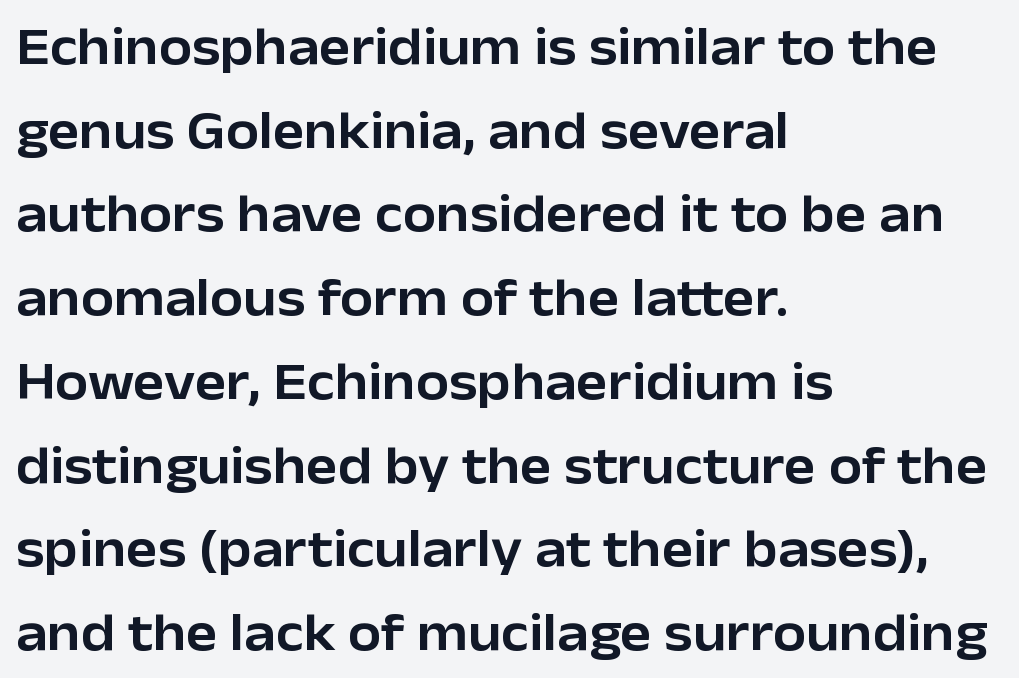
The image shows 53 px sans-serif type, upright; set left-aligned, normal line spacing (1.58x), normal letter spacing, not underlined; low stroke contrast and a medium x-height.
